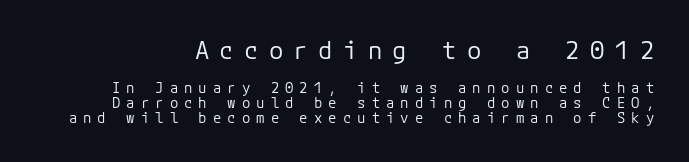
{"italic": "no", "bold": "no", "underline": "no", "line_spacing": "tight", "line_spacing_ratio": 1.05, "letter_spacing": "wide", "letter_spacing_em": 0.43, "larger_block": "first", "size_ratio": 1.71, "glyph_px": 24}
